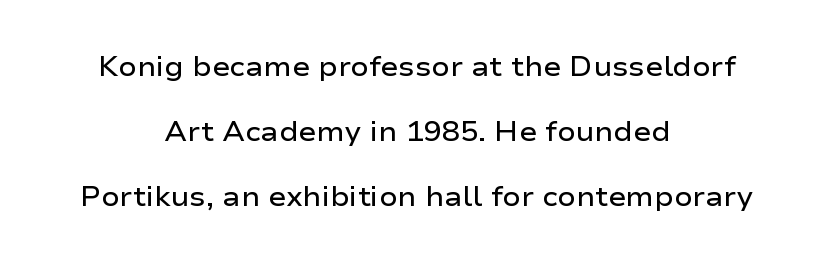
Q: Is the text bold? A: Semi-bold.
Q: Is the text italic (slanted)? A: No, it is upright.
Q: Is the text underlined? A: No.
Q: How is the paragraph aligned? A: Centered.
Q: Is the spacing between letters normal or unusually wide? A: Normal.
Q: Is the spacing between lines tight, normal or loose? A: Loose.
